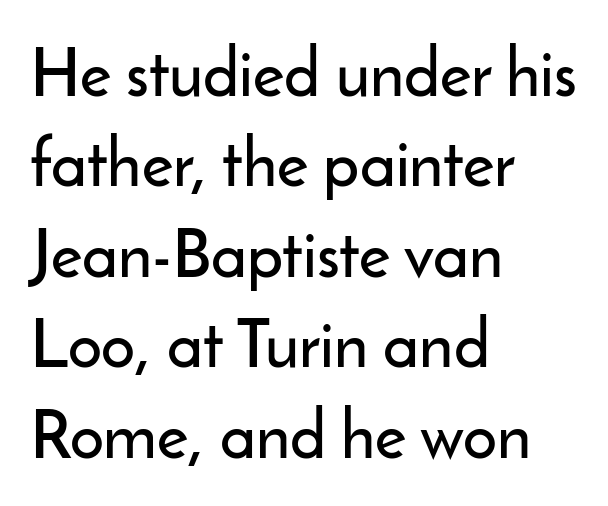
The image shows 67 px sans-serif type, upright; set left-aligned, normal line spacing (1.35x), normal letter spacing, not underlined; low stroke contrast and a small x-height.
